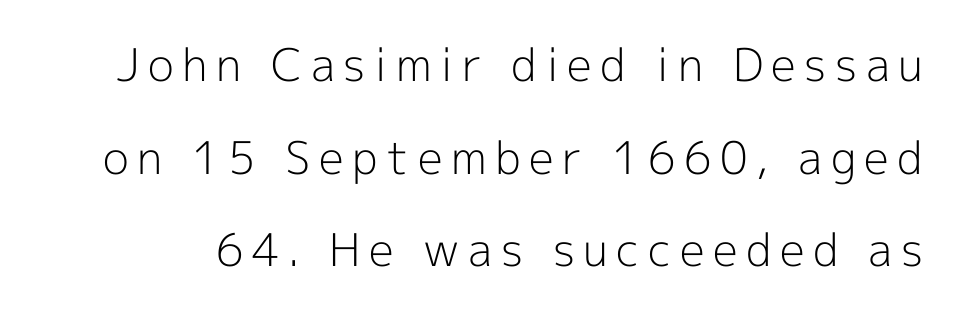
The image shows 45 px light sans-serif type, upright; set loose line spacing (2.06x), not underlined; a medium x-height.
